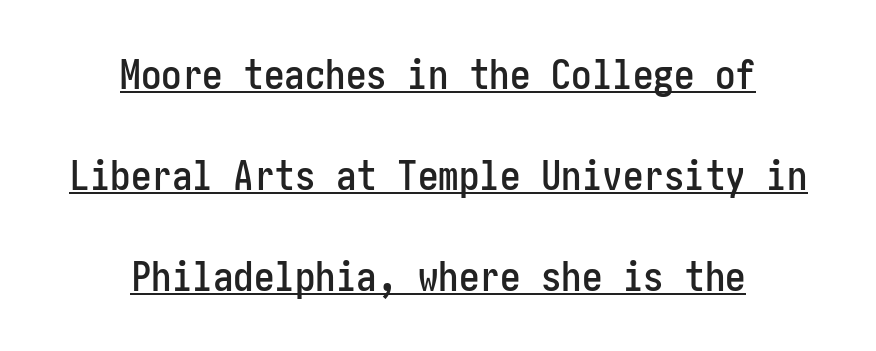
The specimen includes a rule beneath the text block's lines. The gaps between neighbouring characters are ordinary and unremarkable. The letters carry no serifs — their stems end cleanly without finishing strokes. Leading: increased. Do the letters lean? They stand straight. Line starts and ends both wander, symmetrically.
